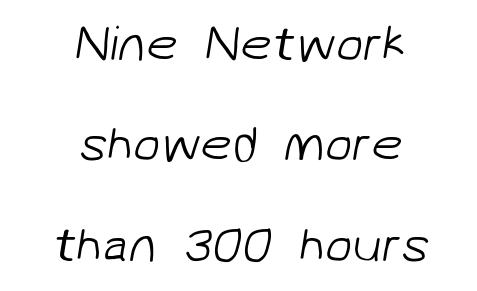
The image shows 50 px light sans-serif type; set centered, loose line spacing (2.01x), normal letter spacing, not underlined; low stroke contrast and a medium x-height.
